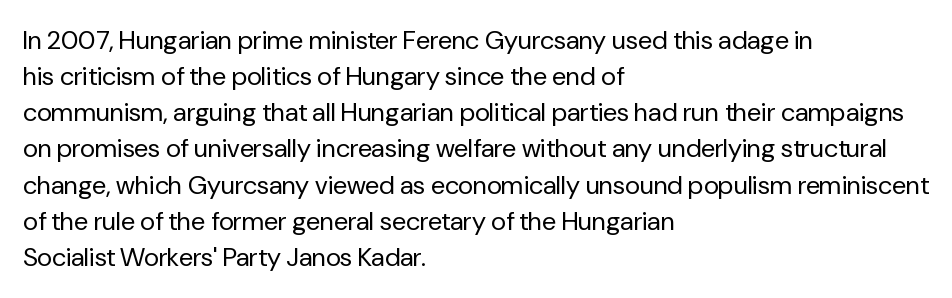
Teacher's note: observe the even left margin — that is flush-left alignment. Students, note that the glyphs here touch the page at normal intervals. Do the letters lean? They stand straight. Descenders hang freely into open space. Stem width sits at or under what a default text font uses.
